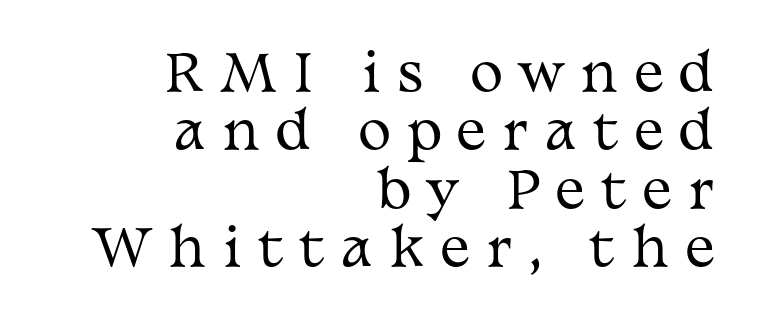
The image shows 50 px regular-weight, wide serif type, upright; set right-aligned, line spacing 1.17x, unusually wide letter spacing (+0.33 em), not underlined; medium stroke contrast and a medium x-height.
